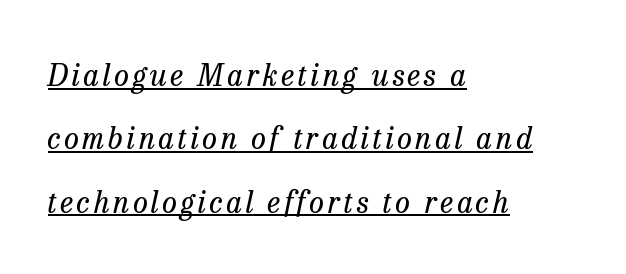
{"serif": "yes", "italic": "yes", "lean": "right", "slant_degrees": 13, "bold": "no", "weight": "regular", "width": "normal", "stroke_contrast": "low", "x_height": "medium", "monospaced": "no", "underline": "yes", "align": "left", "line_spacing": "loose", "line_spacing_ratio": 2.11, "glyph_px": 30}
